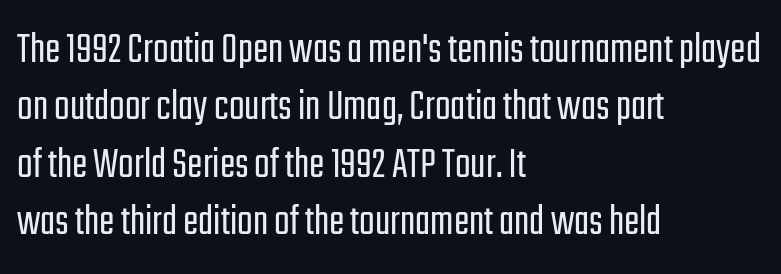
Q: Is the text bold? A: No.
Q: Is the text italic (slanted)? A: No, it is upright.
Q: Is the typeface a serif or a sans-serif typeface? A: Sans-serif.
Q: Is the text underlined? A: No.
Q: How is the paragraph aligned? A: Left-aligned.
Q: Is the spacing between letters normal or unusually wide? A: Normal.
Q: Is the spacing between lines tight, normal or loose? A: Normal.
Q: Width (condensed, normal, or wide)? A: Condensed.
Q: Stroke contrast? A: Low.
Q: x-height? A: Medium.
Q: Monospaced? A: No.
